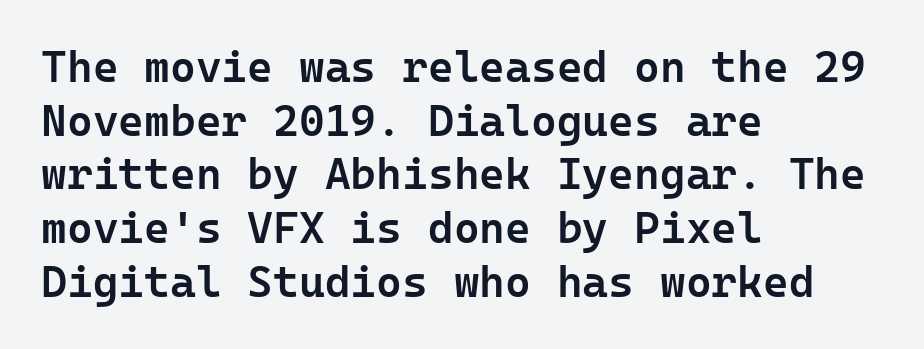
The image shows 44 px semibold sans-serif type, upright; set left-aligned, line spacing 1.22x, normal letter spacing, not underlined; low stroke contrast and a medium x-height.
